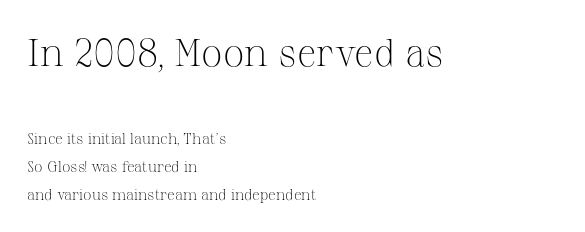
The image shows 38 px light serif type, upright; set left-aligned, line spacing 1.86x, normal letter spacing, not underlined; the first (top) block is 2.53x larger; medium stroke contrast and a medium x-height.
